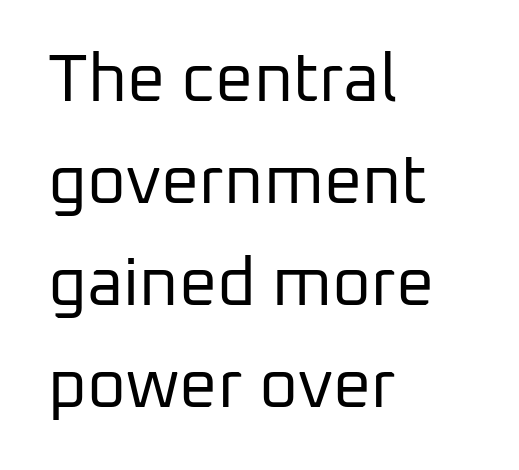
{"serif": "no", "italic": "no", "bold": "no", "weight": "regular", "width": "normal", "stroke_contrast": "low", "x_height": "medium", "monospaced": "no", "underline": "no", "align": "left", "line_spacing": "normal", "line_spacing_ratio": 1.52, "letter_spacing": "normal", "letter_spacing_em": 0.0, "glyph_px": 67}
